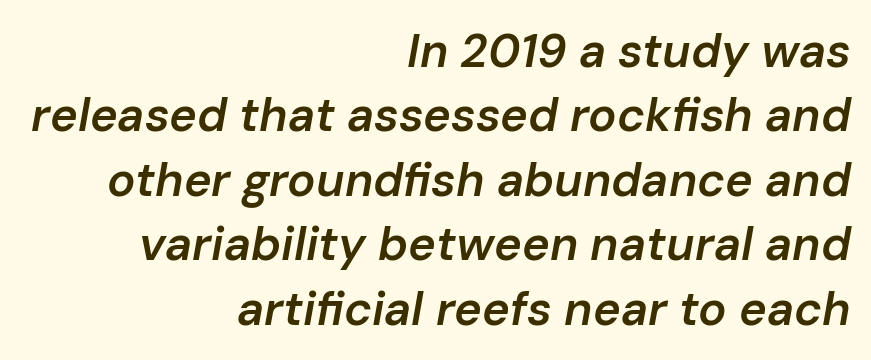
Q: Is the text bold? A: Semi-bold.
Q: Is the text italic (slanted)? A: Yes, it leans right by about 10 degrees.
Q: Is the text underlined? A: No.
Q: How is the paragraph aligned? A: Right-aligned.
Q: Is the spacing between letters normal or unusually wide? A: Normal.
Q: Is the spacing between lines tight, normal or loose? A: Normal.
Q: Width (condensed, normal, or wide)? A: Normal.
Q: Stroke contrast? A: Low.
Q: x-height? A: Medium.
Q: Monospaced? A: No.
